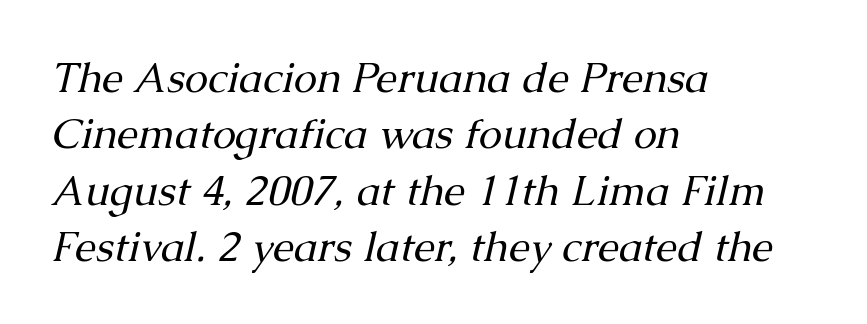
{"serif": "yes", "italic": "yes", "lean": "right", "slant_degrees": 13, "bold": "no", "weight": "regular", "width": "normal", "stroke_contrast": "medium", "x_height": "medium", "monospaced": "no", "underline": "no", "align": "left", "line_spacing": "normal", "line_spacing_ratio": 1.34, "letter_spacing": "normal", "letter_spacing_em": 0.0, "glyph_px": 42}
